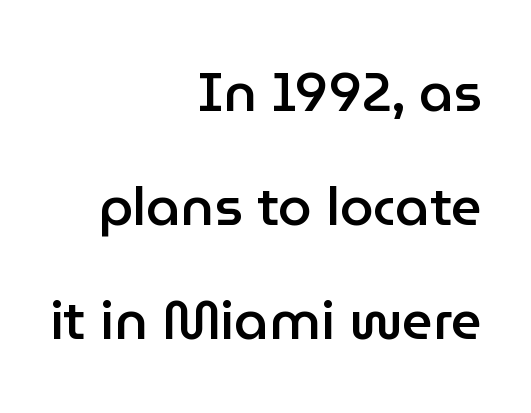
Q: Is the text bold? A: Semi-bold.
Q: Is the text italic (slanted)? A: No, it is upright.
Q: Is the typeface a serif or a sans-serif typeface? A: Sans-serif.
Q: Is the text underlined? A: No.
Q: How is the paragraph aligned? A: Right-aligned.
Q: Is the spacing between letters normal or unusually wide? A: Normal.
Q: Is the spacing between lines tight, normal or loose? A: Loose.
Q: Width (condensed, normal, or wide)? A: Normal.
Q: Stroke contrast? A: Low.
Q: x-height? A: Medium.
Q: Monospaced? A: No.
